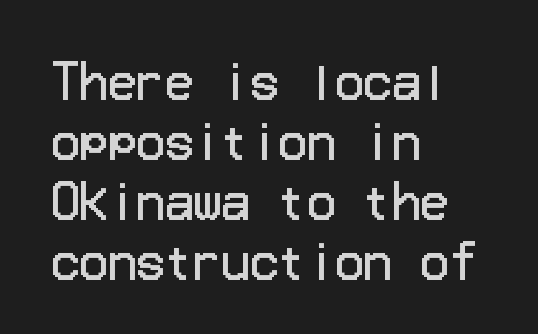
Line spacing here is normal. Between one letter and the next there's only the usual sliver of space. The baseline area is clear. It's the straight-up-and-down kind of type.
